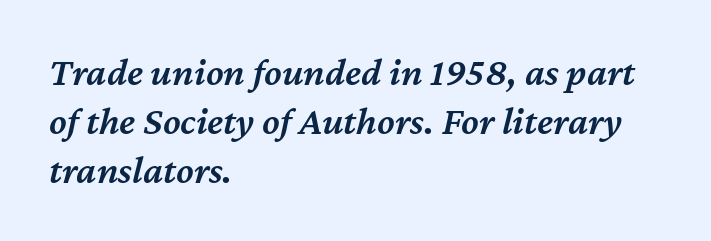
Q: Is the text bold? A: Semi-bold.
Q: Is the text italic (slanted)? A: Yes, it leans right by about 12 degrees.
Q: Is the text underlined? A: No.
Q: How is the paragraph aligned? A: Left-aligned.
Q: Is the spacing between letters normal or unusually wide? A: Normal.
Q: Width (condensed, normal, or wide)? A: Normal.
Q: Stroke contrast? A: Medium.
Q: x-height? A: Medium.
Q: Monospaced? A: No.
